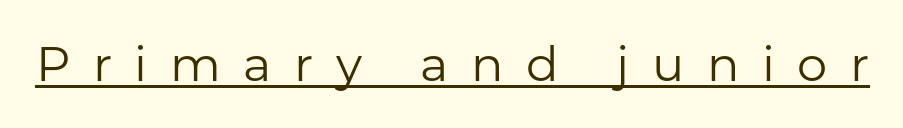
Q: Is the text bold? A: No.
Q: Is the text italic (slanted)? A: No, it is upright.
Q: Is the typeface a serif or a sans-serif typeface? A: Sans-serif.
Q: Is the text underlined? A: Yes.
Q: Is the spacing between letters normal or unusually wide? A: Unusually wide.
Q: Width (condensed, normal, or wide)? A: Normal.
Q: Stroke contrast? A: Low.
Q: x-height? A: Medium.
Q: Monospaced? A: No.
